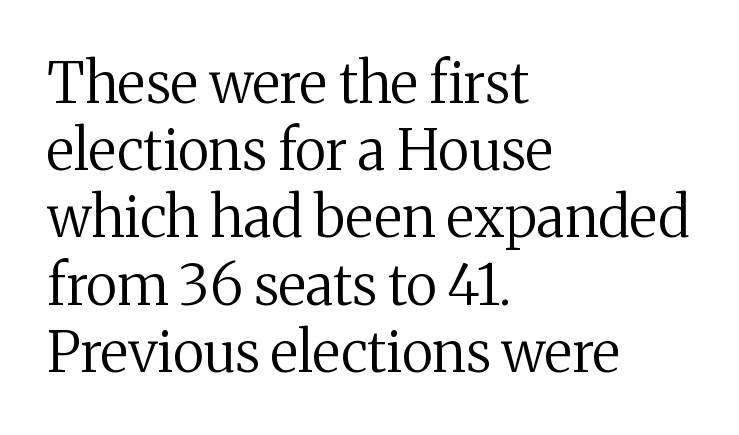
The image shows 56 px regular-weight serif type, upright; set left-aligned, line spacing 1.2x, normal letter spacing, not underlined; medium stroke contrast and a medium x-height.
